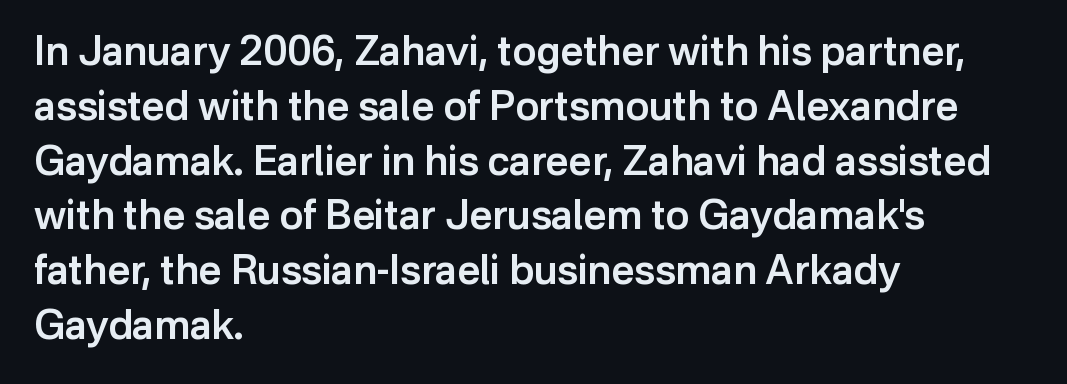
The designer went with a sans here, leaving each stem footless. Do the characters align in a grid? No, the font is proportional. The passage shown is not underscored anywhere. A typesetter would call this zero additional tracking.
